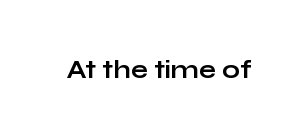
Underlining? Definitely not there. Strong, thick strokes mark this as bold type. This sample uses an upright cut, with every glyph sitting square on the baseline. A typesetter would call this zero additional tracking.
